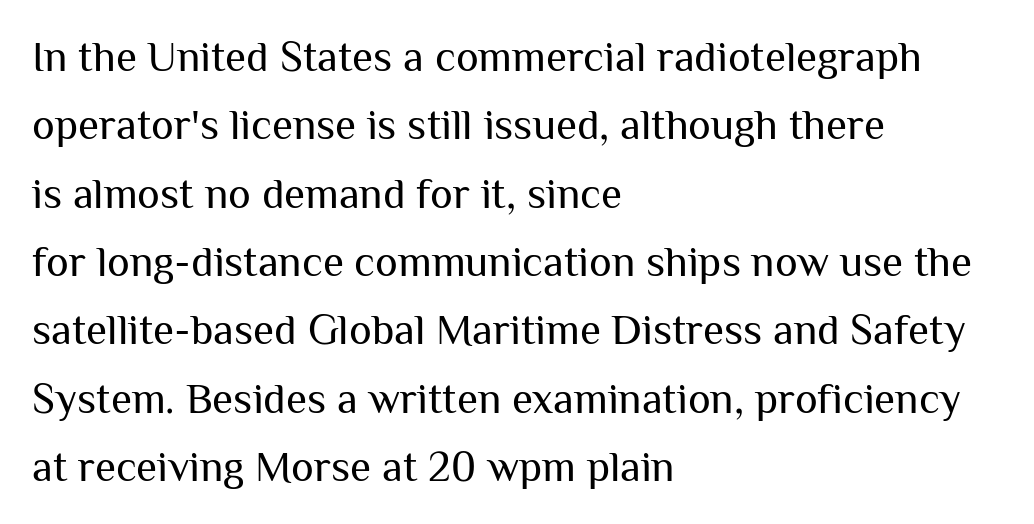
{"serif": "no", "italic": "no", "bold": "no", "weight": "regular", "width": "normal", "stroke_contrast": "medium", "x_height": "medium", "monospaced": "no", "underline": "no", "align": "left", "line_spacing": "normal", "line_spacing_ratio": 1.59, "letter_spacing": "normal", "letter_spacing_em": 0.0, "glyph_px": 43}
